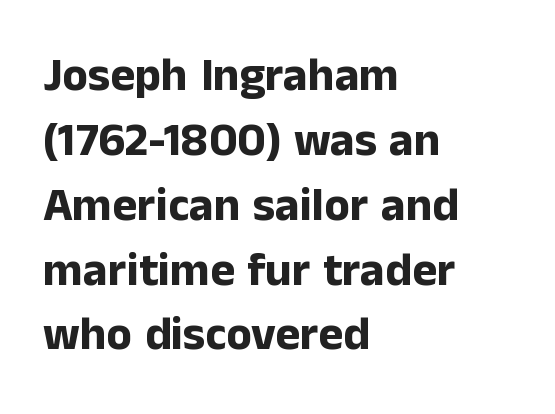
The image shows 47 px bold sans-serif type, upright; set left-aligned, normal line spacing (1.38x), normal letter spacing, not underlined; low stroke contrast and a medium x-height.
